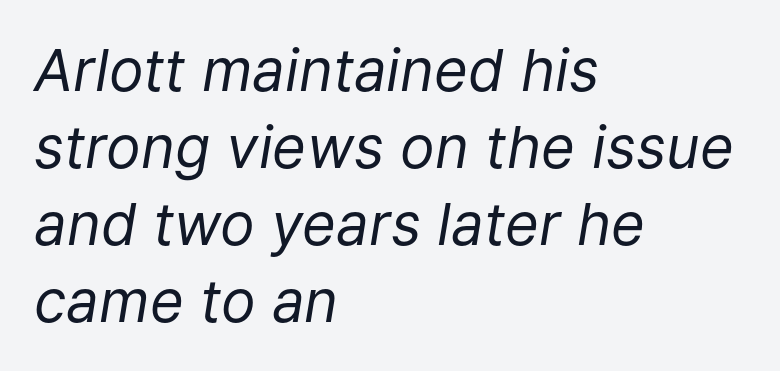
The image shows 58 px regular-weight type, italic (leaning right); set left-aligned, normal line spacing (1.33x), normal letter spacing, not underlined; low stroke contrast and a medium x-height.
